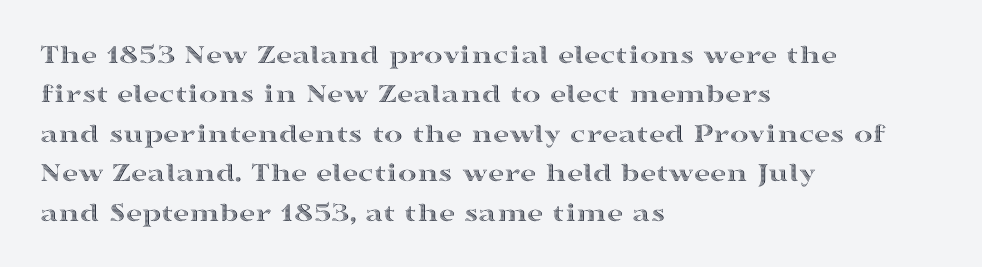
The typesetter chose a ragged-right arrangement here. These lines are rendered in a variable-pitch font. The area under the type is left untouched. Rows of type keep a routine distance in the vertical direction.
